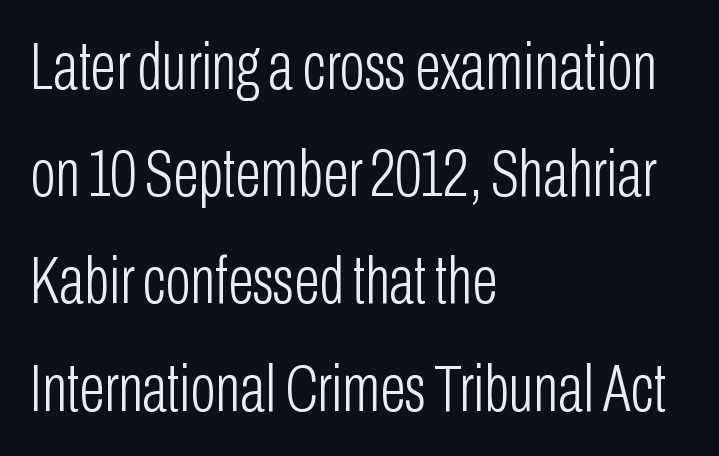
A normal amount of white space separates one row of letters from the next. The face used here is proportionally spaced, like ordinary book or web type. The rag falls on the right side of this text block. Lines of text with bare space underneath.
